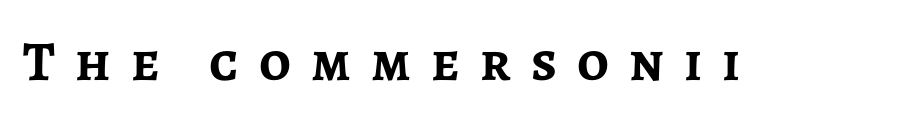
These lines are rendered in a variable-pitch font. Does the lettering tilt? It doesn't — this is upright. What kind of face is this? One without serifs — a sans. Just letters on the line, the space beneath them empty. In terms of letterspacing, this is a distinctly airy, spread setting.
